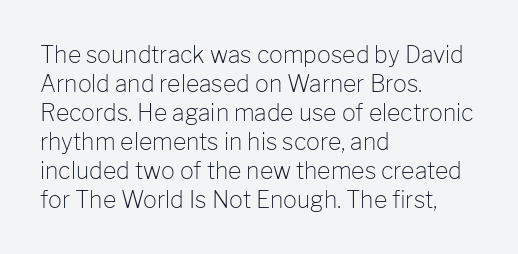
{"italic": "no", "bold": "no", "underline": "no", "align": "left", "line_spacing": "normal", "line_spacing_ratio": 1.26, "letter_spacing": "normal", "letter_spacing_em": 0.0, "glyph_px": 23}
